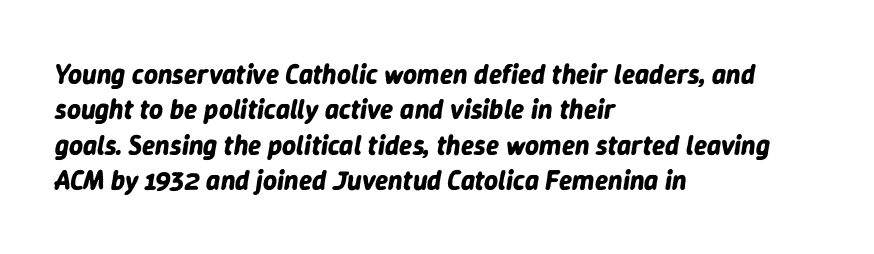
Each word holds together tightly as a unit, with standard inter-letter gaps. Evenly set lines give the paragraph a standard silhouette. Words float on clear page, feet unadorned. A full-strength bold gives these letters their thick strokes.
